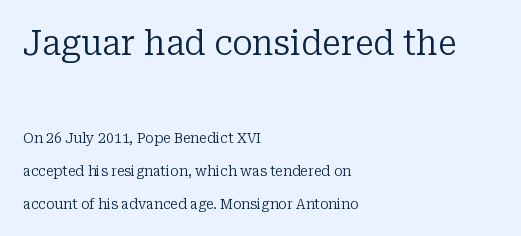
How would I describe the line gaps? Wide and relaxed. In terms of posture, this sample is upright. Does extra space separate the letters? No, they use regular spacing. Bigger letters appear in the top chunk; the bottom chunk is reduced.
